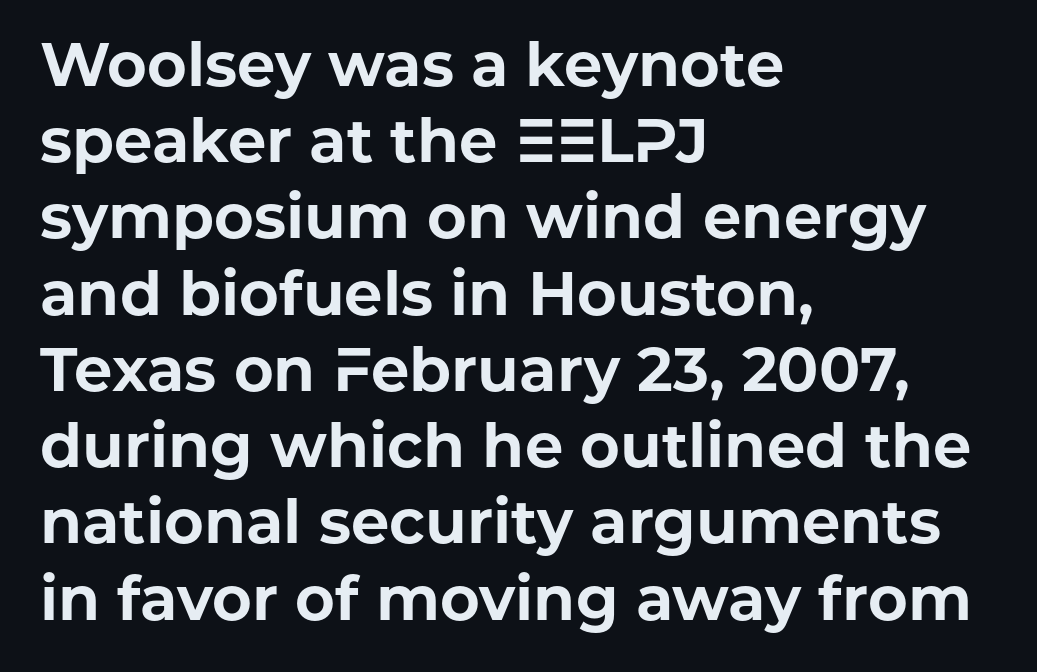
The image shows 61 px bold sans-serif type, upright; set left-aligned, normal line spacing (1.25x), normal letter spacing, not underlined; low stroke contrast and a medium x-height.
